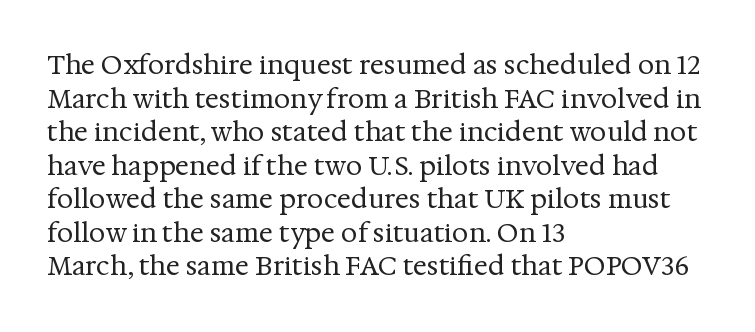
{"italic": "no", "bold": "no", "underline": "no", "align": "left", "line_spacing": "normal", "line_spacing_ratio": 1.29, "letter_spacing": "normal", "letter_spacing_em": 0.0, "glyph_px": 26}
